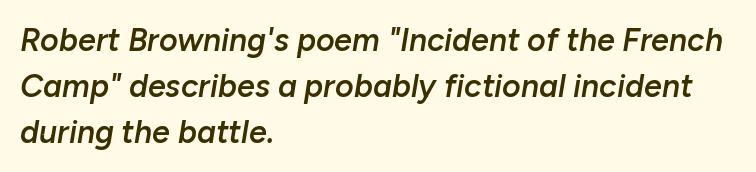
Q: Is the text bold? A: Semi-bold.
Q: Is the text italic (slanted)? A: Yes, it leans right by about 10 degrees.
Q: Is the text underlined? A: No.
Q: How is the paragraph aligned? A: Left-aligned.
Q: Is the spacing between letters normal or unusually wide? A: Normal.
Q: Is the spacing between lines tight, normal or loose? A: Normal.
Q: Width (condensed, normal, or wide)? A: Normal.
Q: Stroke contrast? A: Low.
Q: x-height? A: Medium.
Q: Monospaced? A: No.
